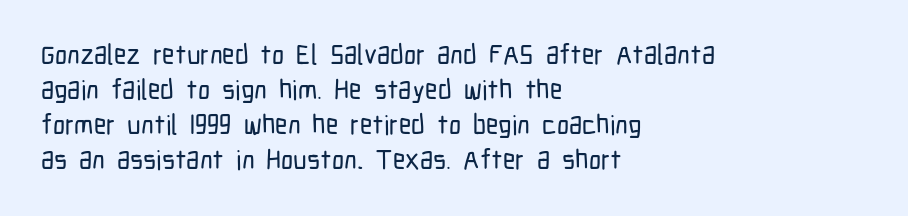
The image shows 27 px text type, upright; set left-aligned, normal line spacing (1.3x), normal letter spacing, not underlined.
